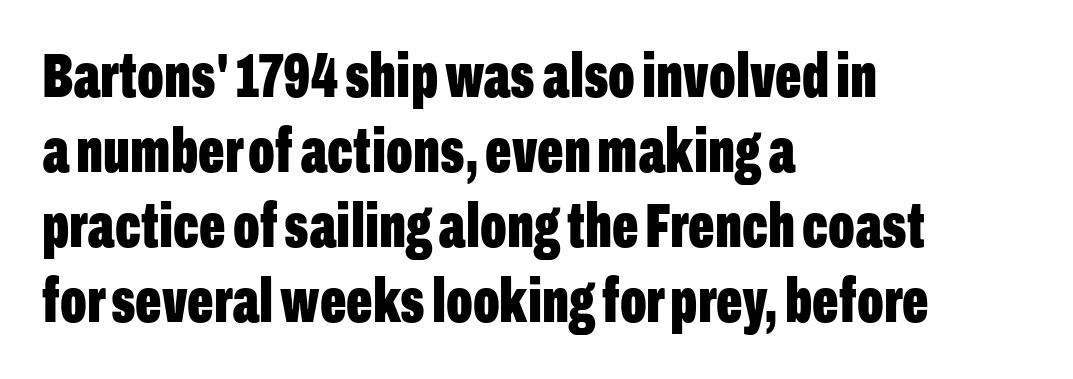
Compared with typical body copy, the letter spacing here is the same. Caption: multi-line text, flush left, ragged right. Font category for this specimen: sans-serif. Letters rest on an invisible, unmarked baseline. Strokes here are thick enough to call this a true bold.
